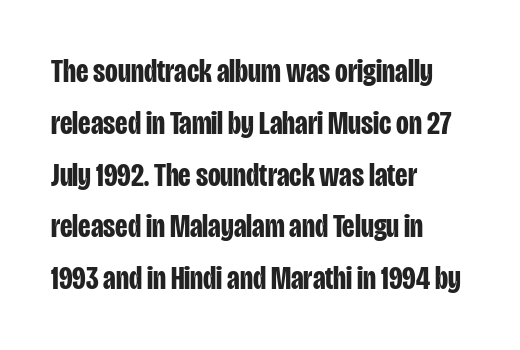
Q: Is the text bold? A: Yes.
Q: Is the text italic (slanted)? A: No, it is upright.
Q: Is the typeface a serif or a sans-serif typeface? A: Sans-serif.
Q: Is the text underlined? A: No.
Q: How is the paragraph aligned? A: Left-aligned.
Q: Is the spacing between letters normal or unusually wide? A: Normal.
Q: Is the spacing between lines tight, normal or loose? A: Normal.
Q: Width (condensed, normal, or wide)? A: Condensed.
Q: Stroke contrast? A: Low.
Q: x-height? A: Large.
Q: Monospaced? A: No.
